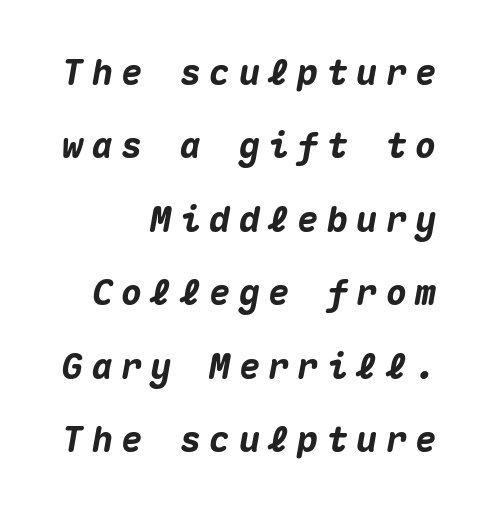
{"italic": "yes", "lean": "right", "slant_degrees": 10, "bold": "yes", "weight": "heavy", "width": "normal", "stroke_contrast": "medium", "x_height": "medium", "monospaced": "yes", "underline": "no", "align": "right", "line_spacing": "loose", "line_spacing_ratio": 2.1, "letter_spacing": "wide", "letter_spacing_em": 0.24, "glyph_px": 35}
